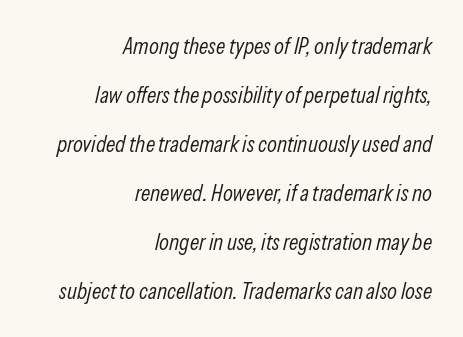
{"italic": "yes", "lean": "right", "slant_degrees": 13, "bold": "no", "underline": "no", "align": "right", "line_spacing": "loose", "line_spacing_ratio": 2.13, "letter_spacing": "normal", "letter_spacing_em": 0.0, "glyph_px": 23}
